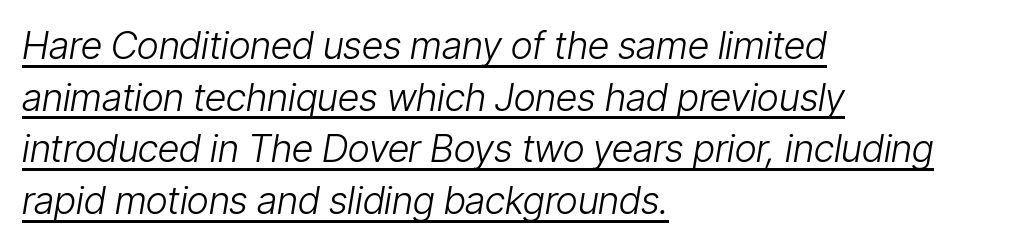
Q: Is the text bold? A: No.
Q: Is the text italic (slanted)? A: Yes, it leans right by about 9 degrees.
Q: Is the text underlined? A: Yes.
Q: How is the paragraph aligned? A: Left-aligned.
Q: Is the spacing between letters normal or unusually wide? A: Normal.
Q: Is the spacing between lines tight, normal or loose? A: Normal.
Q: Width (condensed, normal, or wide)? A: Condensed.
Q: Stroke contrast? A: Low.
Q: x-height? A: Medium.
Q: Monospaced? A: No.
